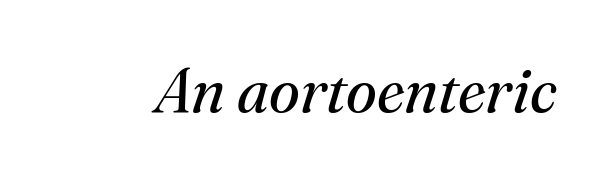
Stems here are at most as thick as an everyday book face. Is this a fixed-width face? No — the glyphs have proportional, varying widths. The letters are slanted; this is an italic face. Has an underline been added? It has not.
